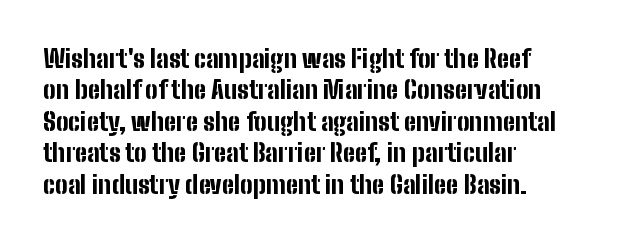
Horizontal alignment here is leftward, the default for most running prose. These lines were composed using upright roman letters. Quick note: underline off. Words appear dense and cohesive because spacing is normal. Honestly, the row spacing looks completely unremarkable. Heft: maximum for text — a bold.
